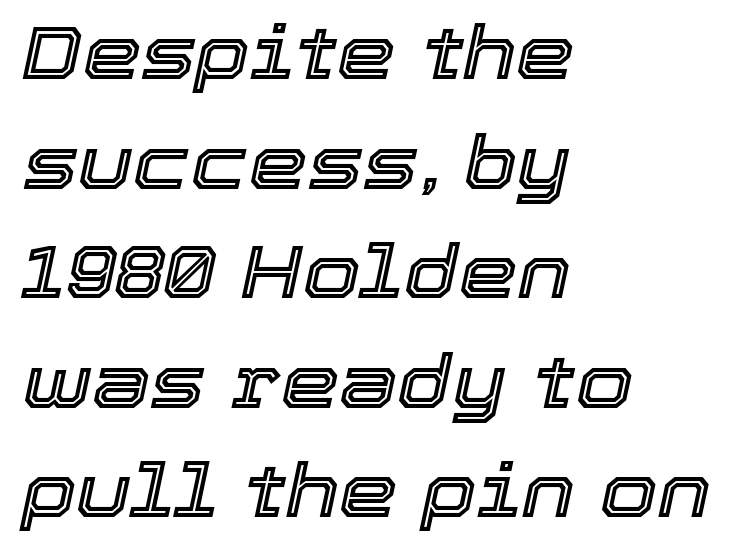
Q: Is the text italic (slanted)? A: Yes, it leans right by about 12 degrees.
Q: Is the text underlined? A: No.
Q: How is the paragraph aligned? A: Left-aligned.
Q: Is the spacing between letters normal or unusually wide? A: Normal.
Q: Is the spacing between lines tight, normal or loose? A: Normal.
Q: Width (condensed, normal, or wide)? A: Normal.
Q: x-height? A: Medium.
Q: Monospaced? A: No.
